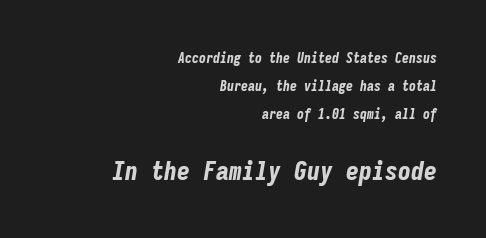
Q: Is the text bold? A: Yes.
Q: Is the text italic (slanted)? A: Yes, it leans right by about 9 degrees.
Q: Is the text underlined? A: No.
Q: How is the paragraph aligned? A: Right-aligned.
Q: Is the spacing between letters normal or unusually wide? A: Normal.
Q: Is the spacing between lines tight, normal or loose? A: Loose.
Q: Which block of text is set in a larger size, the first (top) or the second (bottom)? A: The second (bottom) one.
